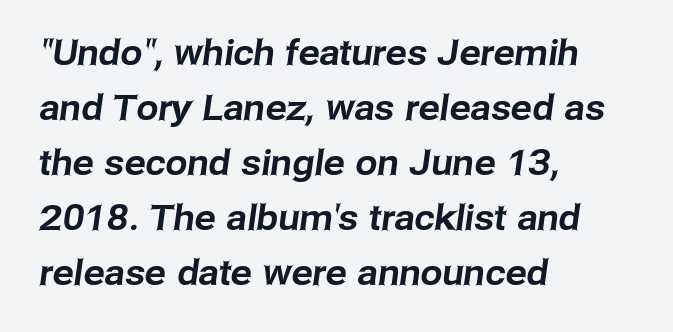
The image shows 35 px sans-serif type; set left-aligned, normal line spacing (1.57x), normal letter spacing, not underlined; low stroke contrast and a medium x-height.
